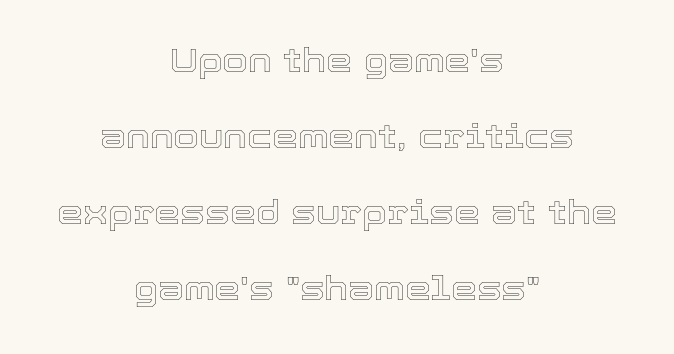
Q: Is the text italic (slanted)? A: No, it is upright.
Q: Is the text underlined? A: No.
Q: How is the paragraph aligned? A: Centered.
Q: Is the spacing between letters normal or unusually wide? A: Normal.
Q: Is the spacing between lines tight, normal or loose? A: Loose.
Q: Width (condensed, normal, or wide)? A: Normal.
Q: x-height? A: Medium.
Q: Monospaced? A: No.
